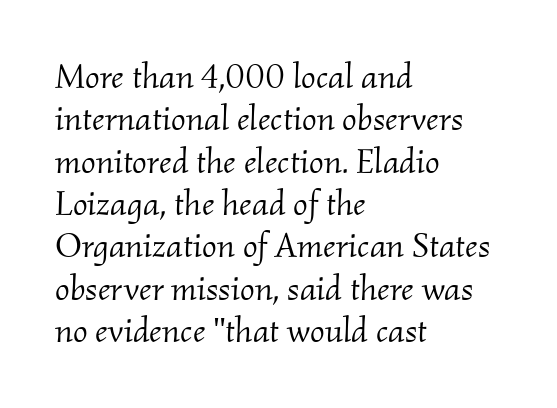
Q: Is the text bold? A: No.
Q: Is the text italic (slanted)? A: Yes, it leans right by about 2 degrees.
Q: Is the typeface a serif or a sans-serif typeface? A: Serif.
Q: Is the text underlined? A: No.
Q: How is the paragraph aligned? A: Left-aligned.
Q: Is the spacing between letters normal or unusually wide? A: Normal.
Q: Width (condensed, normal, or wide)? A: Normal.
Q: Stroke contrast? A: Medium.
Q: x-height? A: Small.
Q: Monospaced? A: No.
